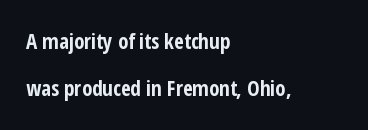
Q: Is the text bold? A: Yes.
Q: Is the text italic (slanted)? A: No, it is upright.
Q: Is the text underlined? A: No.
Q: How is the paragraph aligned? A: Left-aligned.
Q: Is the spacing between letters normal or unusually wide? A: Normal.
Q: Is the spacing between lines tight, normal or loose? A: Loose.
